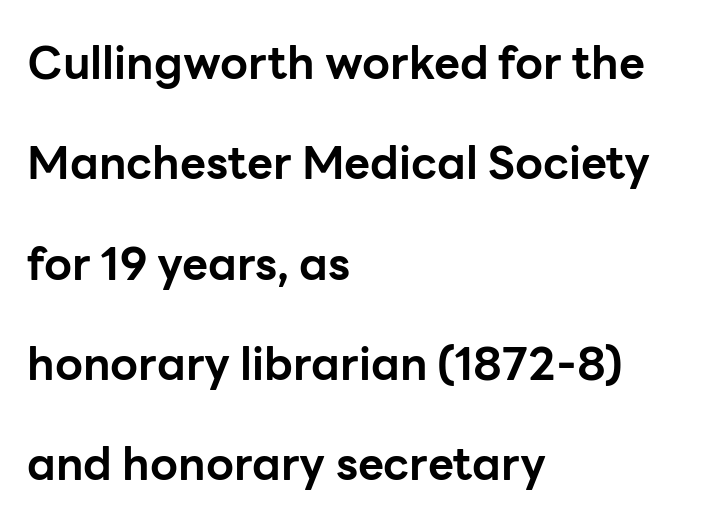
{"serif": "no", "italic": "no", "bold": "yes", "weight": "bold", "width": "normal", "stroke_contrast": "low", "x_height": "medium", "monospaced": "no", "underline": "no", "align": "left", "line_spacing": "loose", "line_spacing_ratio": 2.23, "letter_spacing": "normal", "letter_spacing_em": 0.0, "glyph_px": 45}
